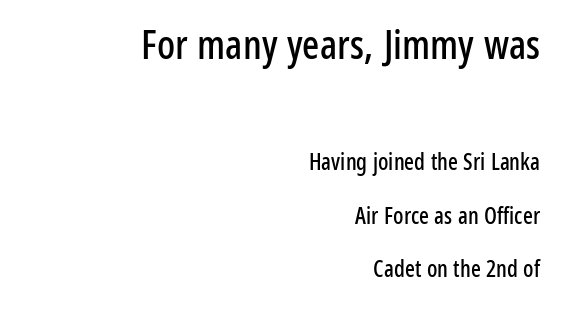
The gap between lines stays unmarked. The designer gave the opening block more size than the closing block. Students, note that the glyphs here touch the page at normal intervals. These lines are rendered in a variable-pitch font.
